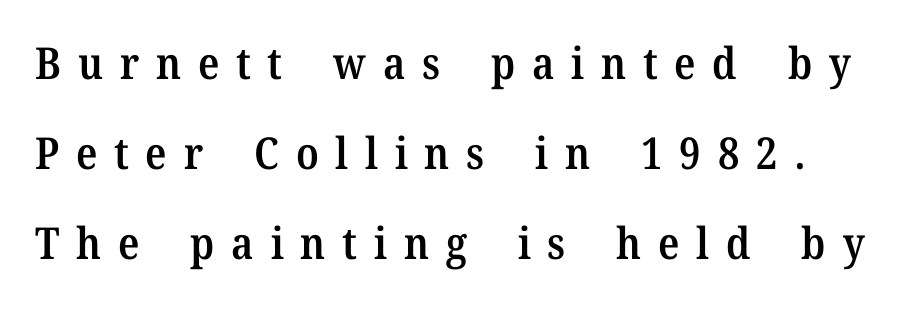
Tracking here is generous; glyphs stand well apart from one another. Descenders hang freely into open space. Character widths vary here, with narrow letters taking less room than wide ones. As a designer I'd log this as weight 600, semibold. Does the lettering tilt? It doesn't — this is upright. Leading is clearly above the norm, producing a sparse column.
